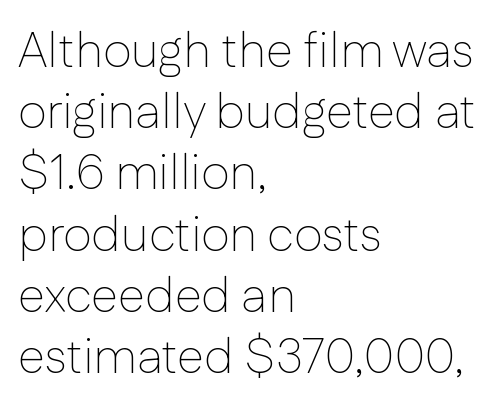
Q: Is the text bold? A: No.
Q: Is the text italic (slanted)? A: No, it is upright.
Q: Is the typeface a serif or a sans-serif typeface? A: Sans-serif.
Q: Is the text underlined? A: No.
Q: How is the paragraph aligned? A: Left-aligned.
Q: Is the spacing between letters normal or unusually wide? A: Normal.
Q: Is the spacing between lines tight, normal or loose? A: Normal.
Q: Width (condensed, normal, or wide)? A: Normal.
Q: Stroke contrast? A: Low.
Q: x-height? A: Medium.
Q: Monospaced? A: No.
